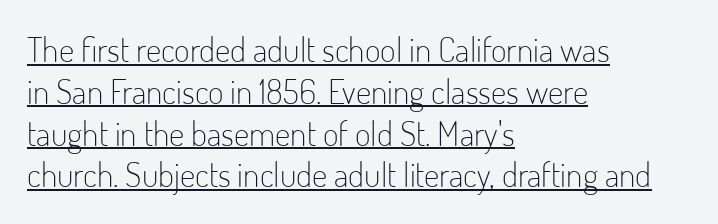
{"serif": "no", "italic": "no", "bold": "no", "weight": "light", "width": "condensed", "stroke_contrast": "low", "x_height": "small", "monospaced": "no", "underline": "yes", "align": "left", "line_spacing_ratio": 1.23, "letter_spacing": "normal", "letter_spacing_em": 0.0, "glyph_px": 34}
